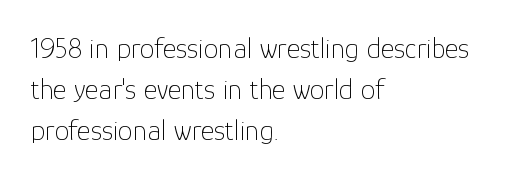
{"serif": "no", "italic": "no", "bold": "no", "weight": "thin", "width": "normal", "stroke_contrast": "low", "x_height": "medium", "monospaced": "no", "underline": "no", "align": "left", "line_spacing": "normal", "line_spacing_ratio": 1.42, "letter_spacing": "normal", "letter_spacing_em": 0.0, "glyph_px": 29}
